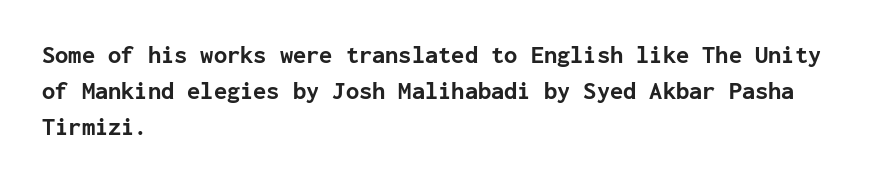
The vertical gap from one line to the next is medium. In terms of posture, this sample is upright. Look at the stroke-to-counter ratio: heavy, a bold. Clear beneath every line of the passage. Casual observation: everything's shoved over to the left. You could call the tracking neutral — neither tight nor loose.
